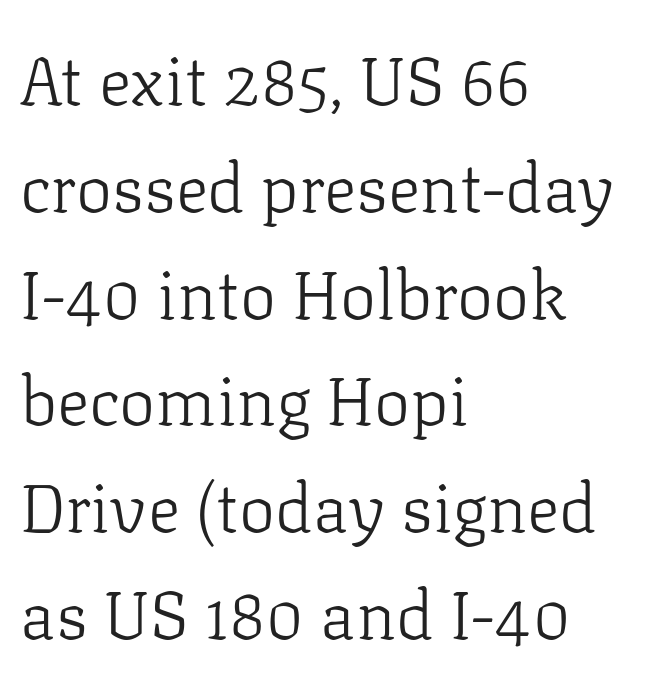
{"serif": "yes", "italic": "no", "bold": "no", "weight": "light", "width": "normal", "stroke_contrast": "low", "x_height": "medium", "monospaced": "no", "underline": "no", "align": "left", "line_spacing": "normal", "line_spacing_ratio": 1.57, "letter_spacing": "normal", "letter_spacing_em": 0.0, "glyph_px": 68}
